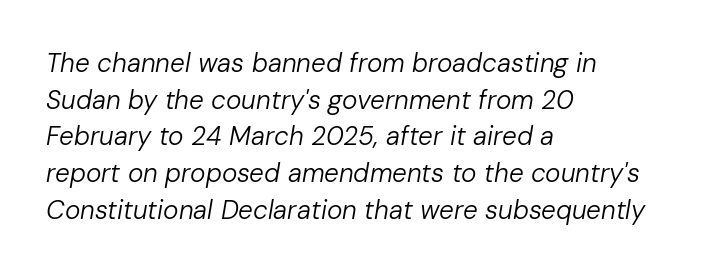
{"italic": "yes", "lean": "right", "slant_degrees": 10, "bold": "no", "underline": "no", "align": "left", "line_spacing": "normal", "line_spacing_ratio": 1.41, "letter_spacing": "normal", "letter_spacing_em": 0.0, "glyph_px": 26}
